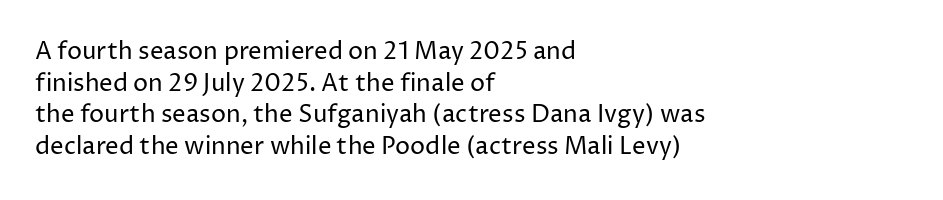
{"italic": "no", "bold": "no", "underline": "no", "align": "left", "line_spacing": "normal", "line_spacing_ratio": 1.32, "letter_spacing": "normal", "letter_spacing_em": 0.0, "glyph_px": 24}
